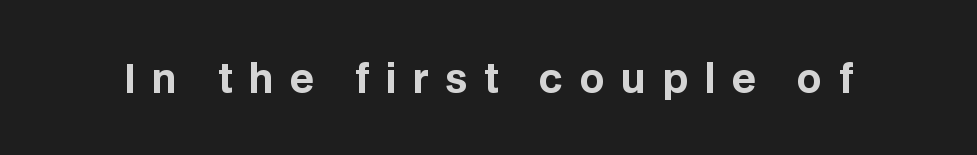
The image shows 39 px bold sans-serif type, upright; set unusually wide letter spacing (+0.42 em), not underlined; low stroke contrast and a large x-height.
